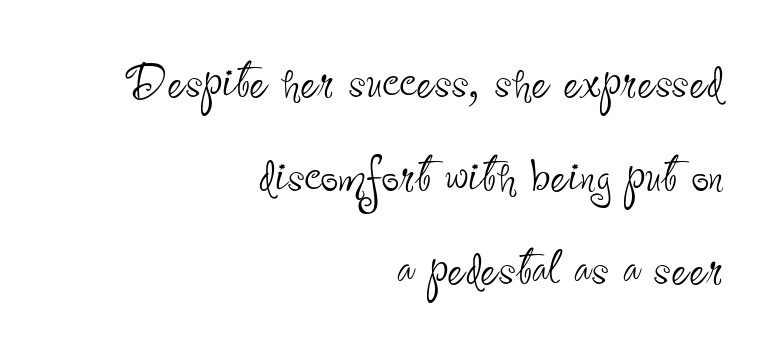
Q: Is the text bold? A: No.
Q: Is the text italic (slanted)? A: Yes.
Q: Is the typeface a serif or a sans-serif typeface? A: Sans-serif.
Q: Is the text underlined? A: No.
Q: How is the paragraph aligned? A: Right-aligned.
Q: Is the spacing between letters normal or unusually wide? A: Normal.
Q: Is the spacing between lines tight, normal or loose? A: Normal.
Q: Width (condensed, normal, or wide)? A: Condensed.
Q: Stroke contrast? A: Low.
Q: x-height? A: Small.
Q: Monospaced? A: No.
